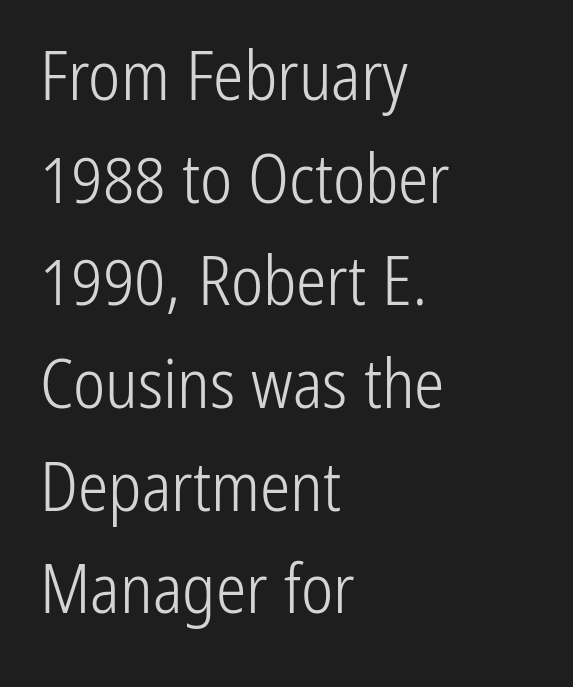
Check under the words: just untouched page. Unlike italic type, these characters show no tilt at all. Caption: multi-line text, flush left, ragged right. Each letter keeps its own natural width here, so spacing adapts to shape. Stroke terminals: plain, sans-serif.
